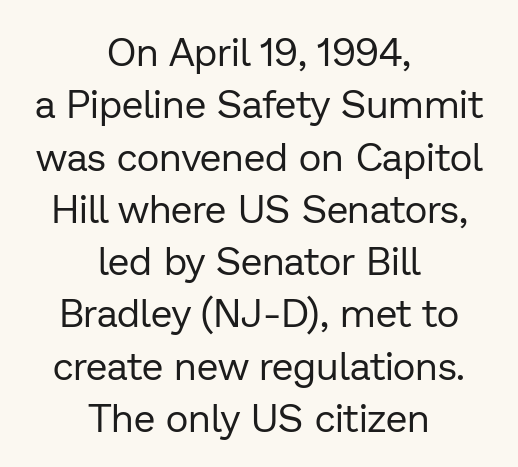
Quick note: interline space is typical. This sample is center-justified, so both line endings float freely. Compared with typical body copy, the letter spacing here is the same. Observe the absence of serifs on each vertical stroke in this sample. This sample has the flowing, uneven cadence of proportional lettering.
